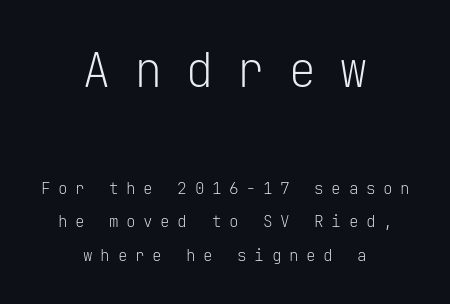
Airy leading. This is not heavy type; no bold has been used. Of the two passages, the one on top uses the larger point size. Is this a sans? Yes — the strokes have no serifs.
